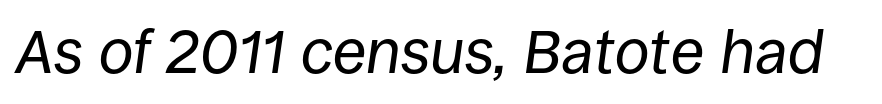
The image shows 62 px regular-weight type, italic (leaning right); set normal letter spacing, not underlined; low stroke contrast and a large x-height.
